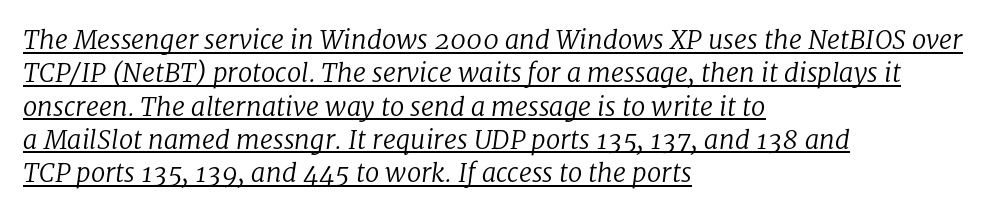
The image shows 26 px text type, italic (leaning right); set left-aligned, normal line spacing (1.28x), normal letter spacing, underlined.
